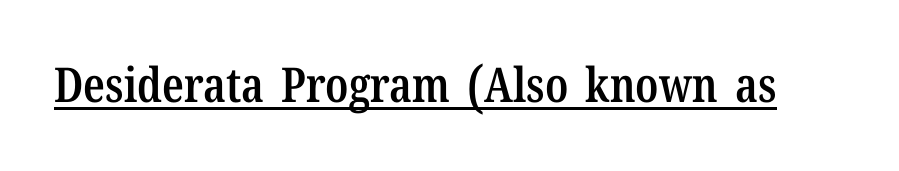
The image shows 48 px semibold, condensed serif type, upright; set normal letter spacing, underlined; low stroke contrast and a medium x-height.
